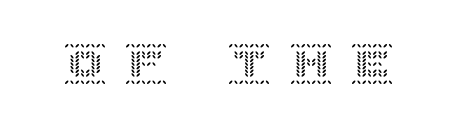
Quick note: underline off. Style check: upright. Students, note that the glyphs here are deliberately spaced far apart.
